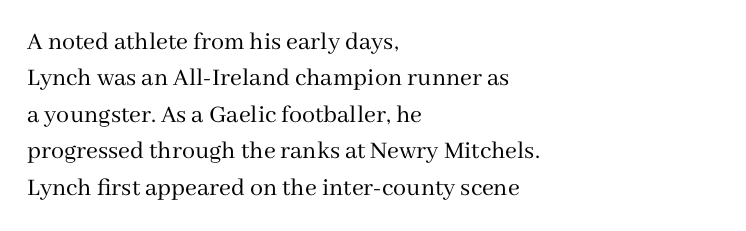
The image shows 26 px text type, upright; set left-aligned, normal line spacing (1.4x), normal letter spacing, not underlined.
